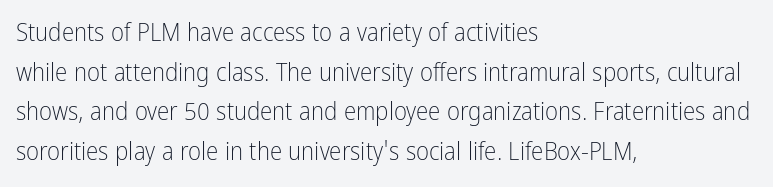
Q: Is the text bold? A: No.
Q: Is the text italic (slanted)? A: No, it is upright.
Q: Is the text underlined? A: No.
Q: How is the paragraph aligned? A: Left-aligned.
Q: Is the spacing between letters normal or unusually wide? A: Normal.
Q: Is the spacing between lines tight, normal or loose? A: Normal.
